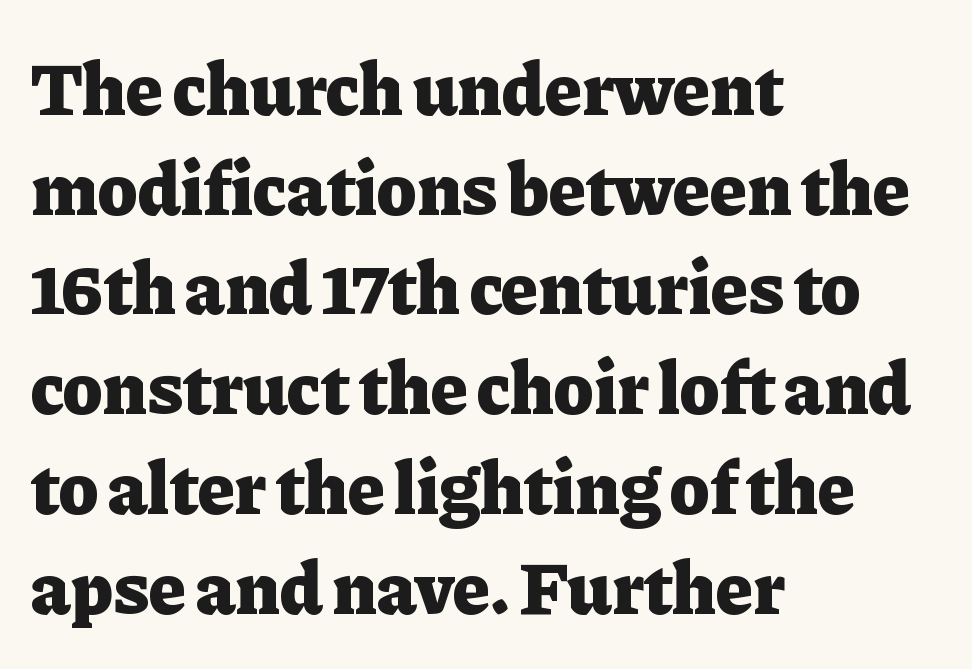
Q: Is the text bold? A: Yes.
Q: Is the text italic (slanted)? A: No, it is upright.
Q: Is the typeface a serif or a sans-serif typeface? A: Serif.
Q: Is the text underlined? A: No.
Q: How is the paragraph aligned? A: Left-aligned.
Q: Is the spacing between letters normal or unusually wide? A: Normal.
Q: Is the spacing between lines tight, normal or loose? A: Normal.
Q: Width (condensed, normal, or wide)? A: Normal.
Q: Stroke contrast? A: Low.
Q: x-height? A: Medium.
Q: Monospaced? A: No.
